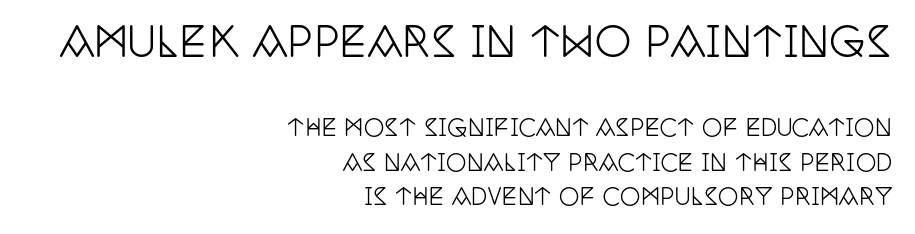
Alignment: flush right. The designer gave the opening block more size than the closing block. These lines are rendered in a variable-pitch font. This is the regular roman posture of the typeface.
